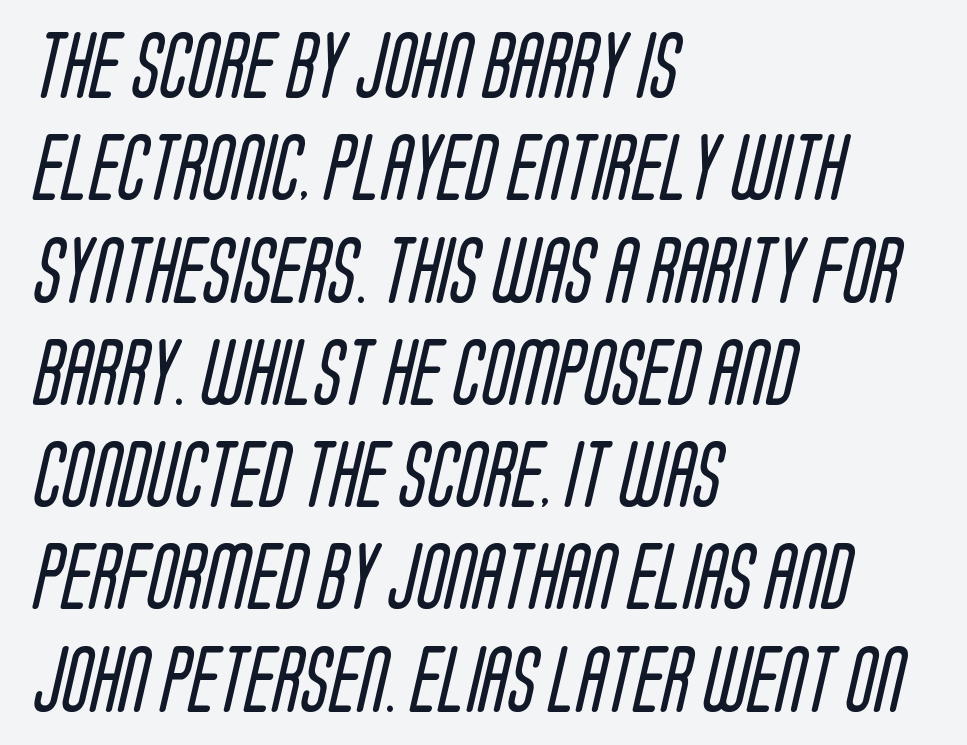
Q: Is the text bold? A: No.
Q: Is the typeface a serif or a sans-serif typeface? A: Sans-serif.
Q: Is the text underlined? A: No.
Q: How is the paragraph aligned? A: Left-aligned.
Q: Is the spacing between letters normal or unusually wide? A: Normal.
Q: Is the spacing between lines tight, normal or loose? A: Normal.
Q: Width (condensed, normal, or wide)? A: Condensed.
Q: Stroke contrast? A: Low.
Q: x-height? A: Large.
Q: Monospaced? A: No.
